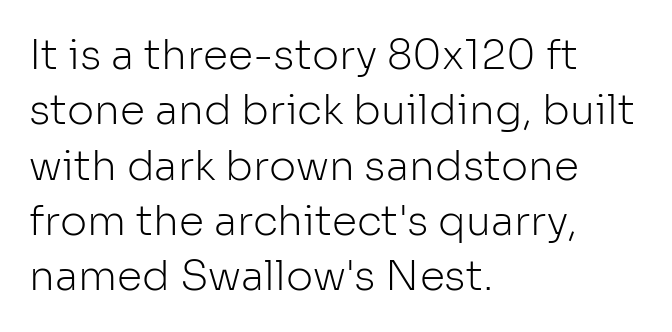
{"serif": "no", "italic": "no", "bold": "no", "weight": "light", "width": "normal", "stroke_contrast": "low", "x_height": "medium", "monospaced": "no", "underline": "no", "align": "left", "line_spacing": "normal", "line_spacing_ratio": 1.35, "letter_spacing": "normal", "letter_spacing_em": 0.0, "glyph_px": 41}
